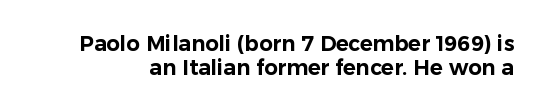
The image shows 21 px text type, upright; set tight line spacing (1.15x), normal letter spacing, not underlined.
